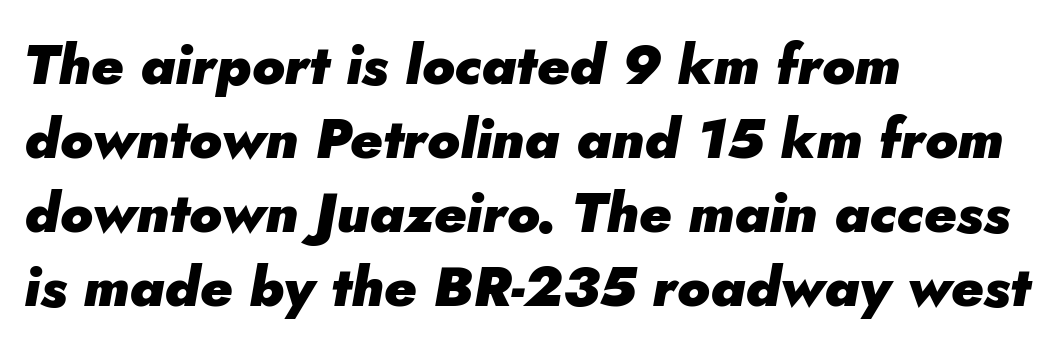
{"italic": "yes", "lean": "right", "slant_degrees": 5, "bold": "yes", "weight": "heavy", "width": "normal", "stroke_contrast": "low", "x_height": "small", "monospaced": "no", "underline": "no", "align": "left", "line_spacing": "normal", "line_spacing_ratio": 1.32, "letter_spacing": "normal", "letter_spacing_em": 0.0, "glyph_px": 56}
